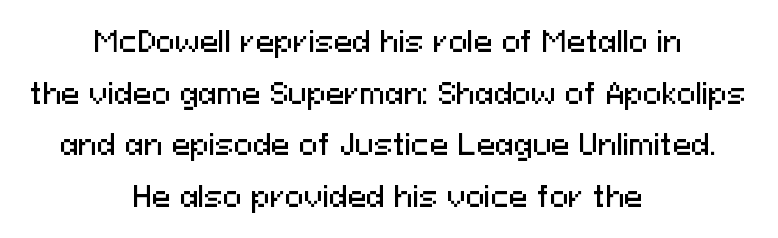
Q: Is the text italic (slanted)? A: No, it is upright.
Q: Is the typeface a serif or a sans-serif typeface? A: Sans-serif.
Q: Is the text underlined? A: No.
Q: How is the paragraph aligned? A: Centered.
Q: Is the spacing between letters normal or unusually wide? A: Normal.
Q: Width (condensed, normal, or wide)? A: Normal.
Q: Stroke contrast? A: Medium.
Q: x-height? A: Medium.
Q: Monospaced? A: No.
